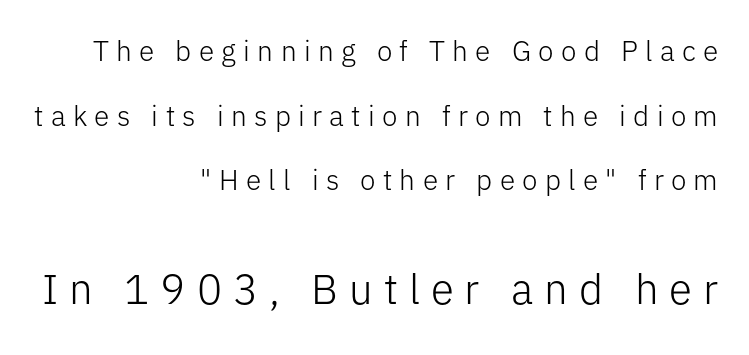
{"serif": "no", "italic": "no", "bold": "no", "weight": "light", "width": "normal", "stroke_contrast": "low", "x_height": "medium", "monospaced": "no", "underline": "no", "align": "right", "line_spacing": "loose", "line_spacing_ratio": 2.31, "letter_spacing": "wide", "letter_spacing_em": 0.26, "larger_block": "second", "size_ratio": 1.5, "glyph_px": 42}
